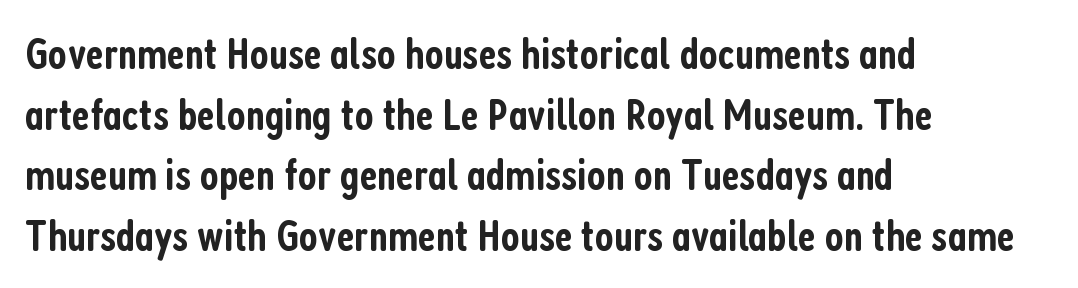
Q: Is the text bold? A: Semi-bold.
Q: Is the text italic (slanted)? A: No, it is upright.
Q: Is the typeface a serif or a sans-serif typeface? A: Sans-serif.
Q: Is the text underlined? A: No.
Q: How is the paragraph aligned? A: Left-aligned.
Q: Is the spacing between letters normal or unusually wide? A: Normal.
Q: Is the spacing between lines tight, normal or loose? A: Normal.
Q: Width (condensed, normal, or wide)? A: Condensed.
Q: Stroke contrast? A: Low.
Q: x-height? A: Medium.
Q: Monospaced? A: No.
